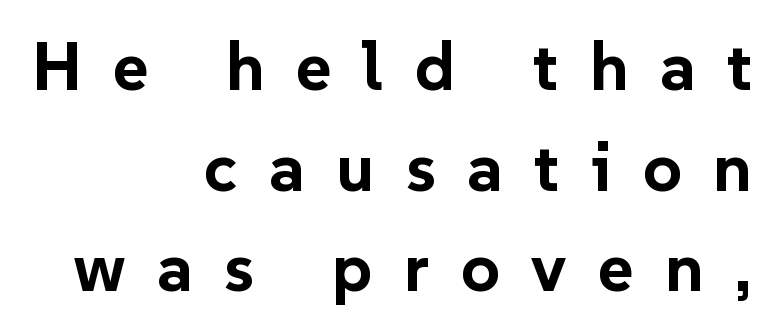
The image shows 68 px bold sans-serif type, upright; set right-aligned, normal line spacing (1.48x), unusually wide letter spacing (+0.46 em), not underlined; low stroke contrast and a medium x-height.
